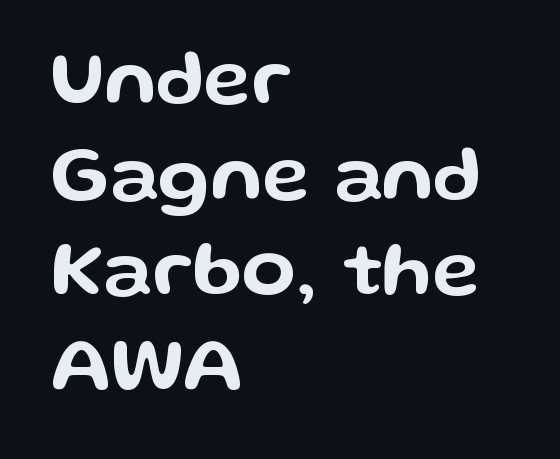
{"serif": "no", "italic": "no", "width": "wide", "stroke_contrast": "low", "x_height": "medium", "monospaced": "no", "underline": "no", "align": "left", "line_spacing_ratio": 1.21, "letter_spacing": "normal", "letter_spacing_em": 0.0, "glyph_px": 79}
